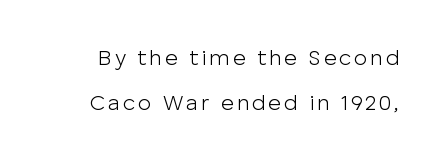
{"italic": "no", "bold": "no", "underline": "no", "line_spacing": "loose", "line_spacing_ratio": 2.06, "glyph_px": 22}
